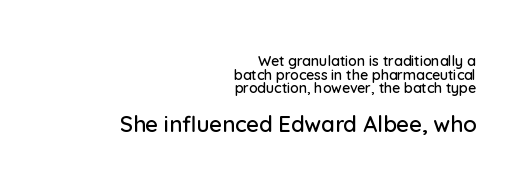
The image shows 22 px text type, upright; set right-aligned, tight line spacing (0.97x), normal letter spacing, not underlined; the second (bottom) block is 1.57x larger.
